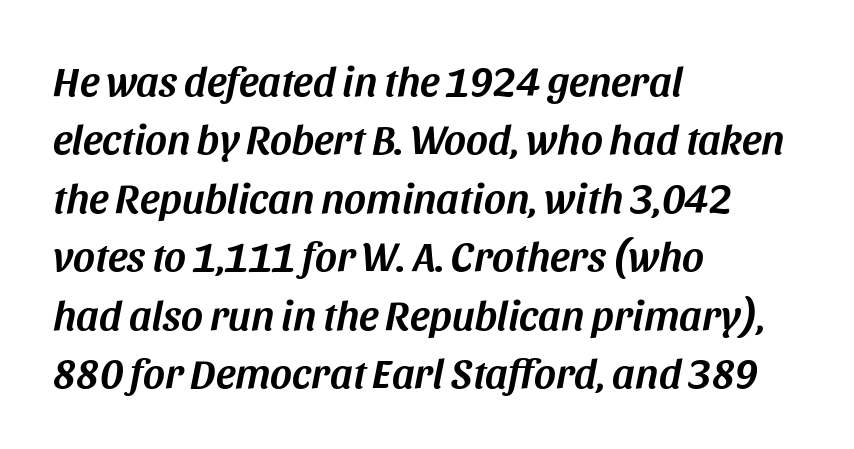
The image shows 42 px text type, italic (leaning right); set left-aligned, normal line spacing (1.39x), normal letter spacing, not underlined; medium stroke contrast and a large x-height.
